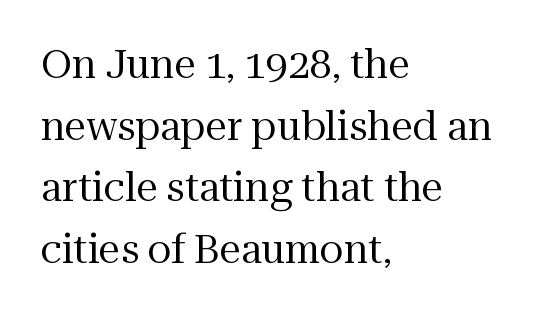
The image shows 39 px regular-weight serif type, upright; set left-aligned, normal line spacing (1.58x), normal letter spacing, not underlined; medium stroke contrast and a medium x-height.
